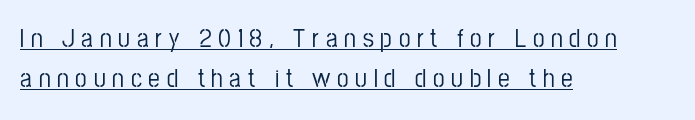
Compared with typical body copy, the letter spacing here is much looser. The setting favours the left margin, as ordinary paragraphs usually do. In designer terms, the underline attribute is active on this setting. The lines sit at an ordinary, default distance from one another. When letters stand straight like this, we call the style roman or upright.
